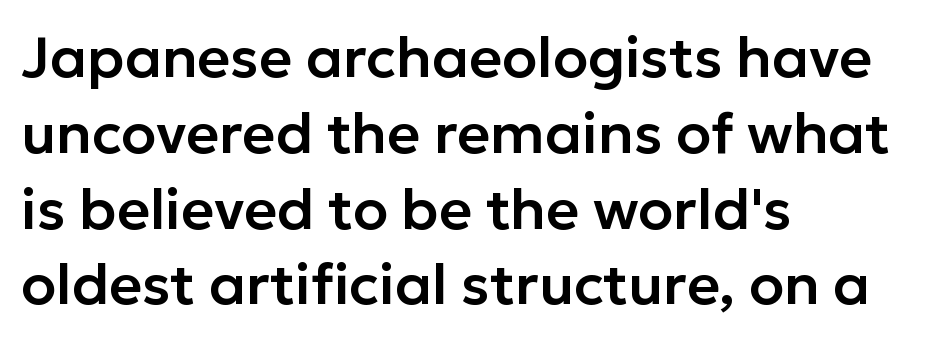
Q: Is the text italic (slanted)? A: No, it is upright.
Q: Is the typeface a serif or a sans-serif typeface? A: Sans-serif.
Q: Is the text underlined? A: No.
Q: How is the paragraph aligned? A: Left-aligned.
Q: Is the spacing between letters normal or unusually wide? A: Normal.
Q: Is the spacing between lines tight, normal or loose? A: Normal.
Q: Width (condensed, normal, or wide)? A: Normal.
Q: Stroke contrast? A: Low.
Q: x-height? A: Medium.
Q: Monospaced? A: No.
